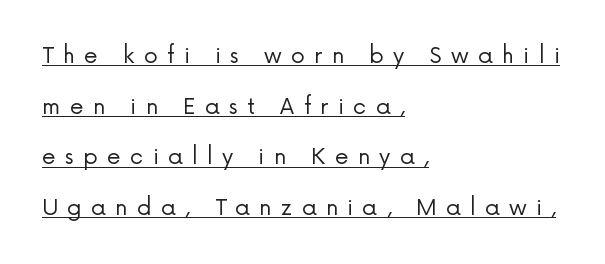
{"italic": "no", "bold": "no", "underline": "yes", "align": "left", "line_spacing": "loose", "line_spacing_ratio": 2.3, "letter_spacing": "wide", "letter_spacing_em": 0.42, "glyph_px": 22}
